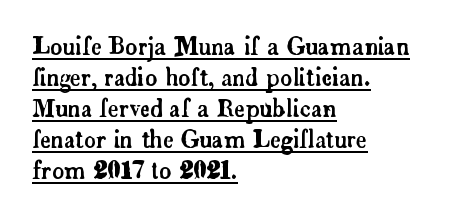
Upright lettering throughout. The rendering uses a moderate line-height, typical for paragraphs. The lines in this sample share a left origin and differ only in where they stop. Look at the tracking — it's just the regular setting, nothing added. Has an underline been added? It has.
